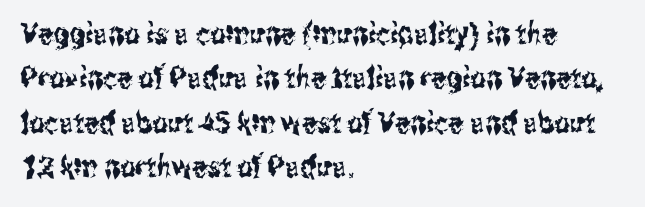
The image shows 30 px condensed sans-serif type, upright; set left-aligned, normal line spacing (1.48x), normal letter spacing, not underlined; medium stroke contrast and a medium x-height.
